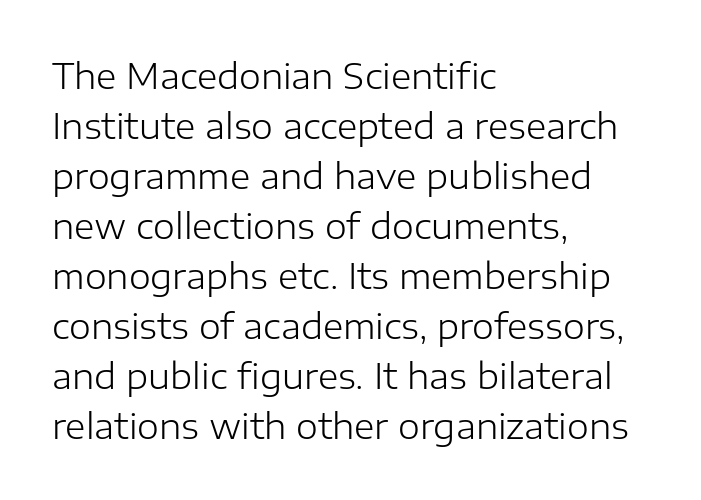
{"serif": "no", "italic": "no", "bold": "no", "weight": "light", "width": "normal", "stroke_contrast": "low", "x_height": "medium", "monospaced": "no", "underline": "no", "align": "left", "line_spacing": "normal", "line_spacing_ratio": 1.43, "letter_spacing": "normal", "letter_spacing_em": 0.0, "glyph_px": 35}
